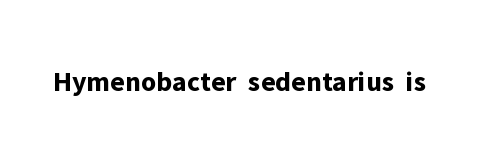
The image shows 29 px bold sans-serif type, upright; set normal letter spacing, not underlined; low stroke contrast and a medium x-height.
